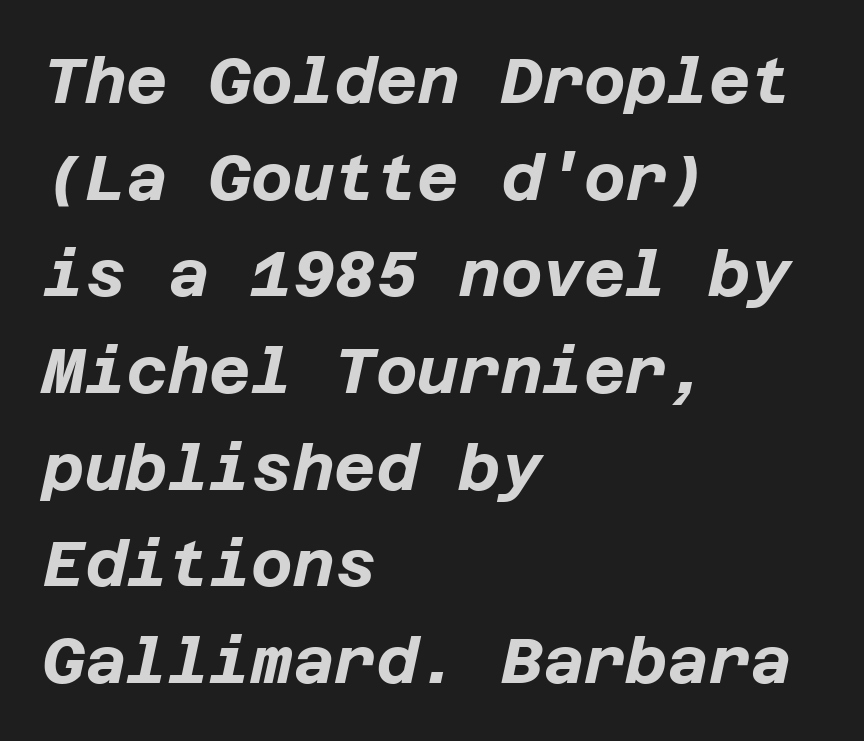
The image shows 64 px bold type, italic (leaning right); set left-aligned, normal line spacing (1.51x), normal letter spacing, not underlined; low stroke contrast and a large x-height.
